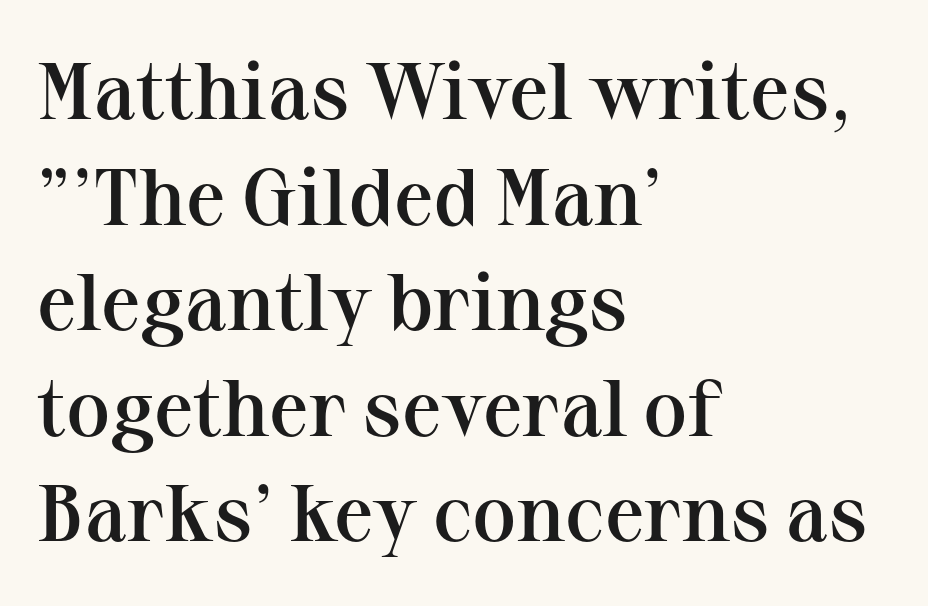
The image shows 80 px semibold serif type, upright; set left-aligned, normal line spacing (1.32x), normal letter spacing, not underlined; medium stroke contrast and a medium x-height.
